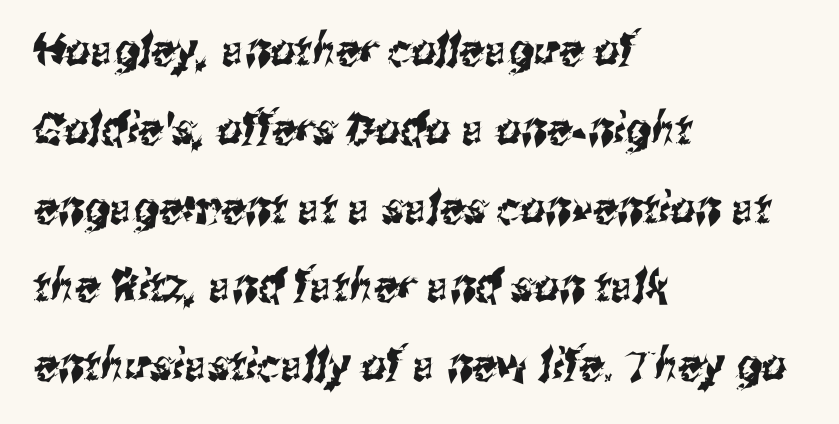
The image shows 44 px condensed sans-serif type; set left-aligned, line spacing 1.79x, normal letter spacing, not underlined; medium stroke contrast and a medium x-height.
